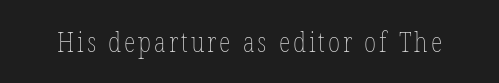
The image shows 27 px text type, upright; set not underlined.
